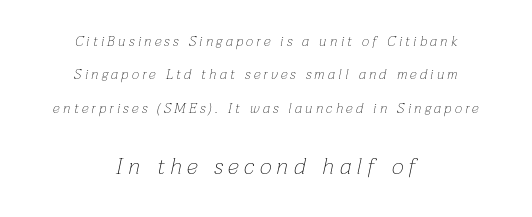
{"italic": "yes", "lean": "right", "slant_degrees": 12, "bold": "no", "underline": "no", "align": "center", "line_spacing": "loose", "line_spacing_ratio": 2.38, "letter_spacing": "wide", "letter_spacing_em": 0.24, "larger_block": "second", "size_ratio": 1.64, "glyph_px": 23}
